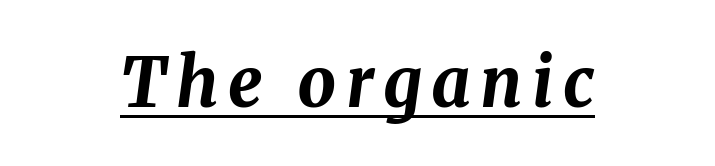
Varying glyph widths throughout — classic text-font behaviour. The sample's only ornament is a line tracing under the words. The passage is arranged like a title page — every line centered. The specimen reads as italic at a glance. Notice how thick the strokes are: this is what a full bold looks like.
